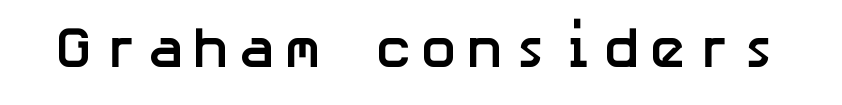
{"serif": "no", "italic": "no", "bold": "yes", "weight": "semibold", "width": "normal", "stroke_contrast": "low", "x_height": "medium", "underline": "no", "glyph_px": 58}
